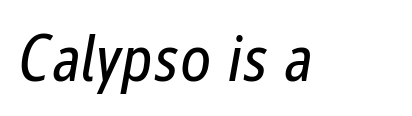
Q: Is the text bold? A: No.
Q: Is the text italic (slanted)? A: Yes, it leans right by about 12 degrees.
Q: Is the text underlined? A: No.
Q: Is the spacing between letters normal or unusually wide? A: Normal.
Q: Width (condensed, normal, or wide)? A: Condensed.
Q: Stroke contrast? A: Low.
Q: x-height? A: Medium.
Q: Monospaced? A: No.
